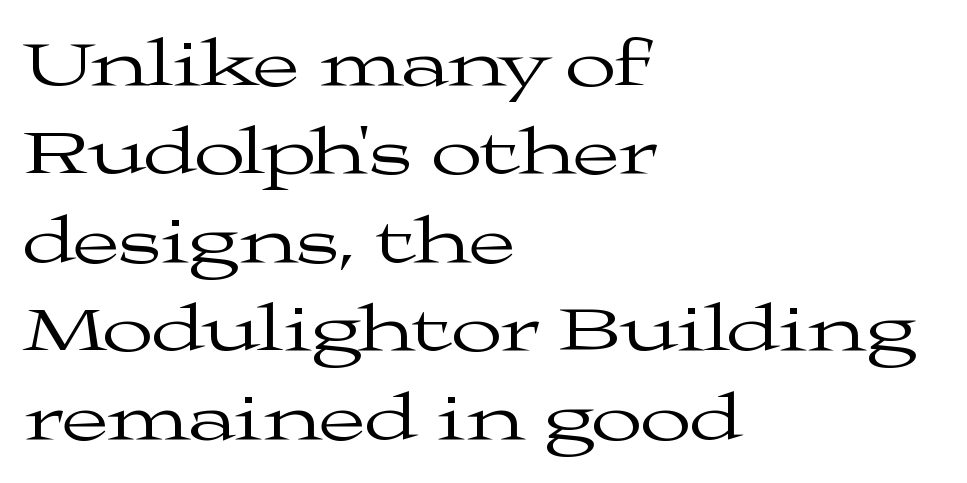
No italicization has been applied; the sample stays upright. One glance says typical: line gaps are just what's usual. Which margin do the lines hug? The left one — the right edge is uneven. Plain, unruled lines of type. Do the characters align in a grid? No, the font is proportional. Little horizontal feet cap the strokes, marking this as serif type.
